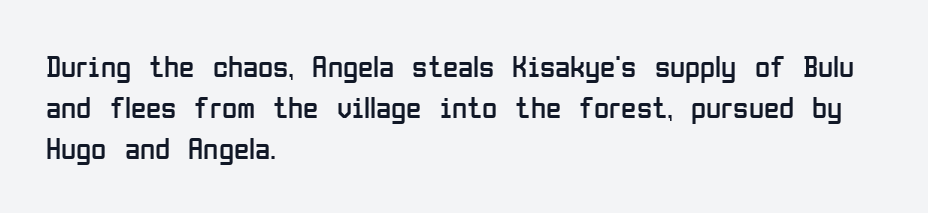
Q: Is the text bold? A: No.
Q: Is the text italic (slanted)? A: No, it is upright.
Q: Is the typeface a serif or a sans-serif typeface? A: Sans-serif.
Q: Is the text underlined? A: No.
Q: How is the paragraph aligned? A: Left-aligned.
Q: Is the spacing between letters normal or unusually wide? A: Normal.
Q: Is the spacing between lines tight, normal or loose? A: Normal.
Q: Width (condensed, normal, or wide)? A: Condensed.
Q: Stroke contrast? A: Low.
Q: x-height? A: Medium.
Q: Monospaced? A: No.
